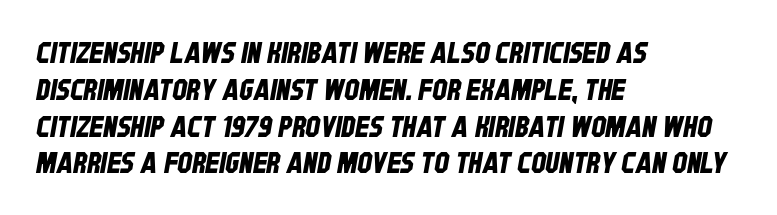
{"serif": "no", "width": "condensed", "stroke_contrast": "low", "x_height": "large", "monospaced": "no", "underline": "no", "align": "left", "line_spacing": "normal", "line_spacing_ratio": 1.27, "letter_spacing": "normal", "letter_spacing_em": 0.0, "glyph_px": 29}
